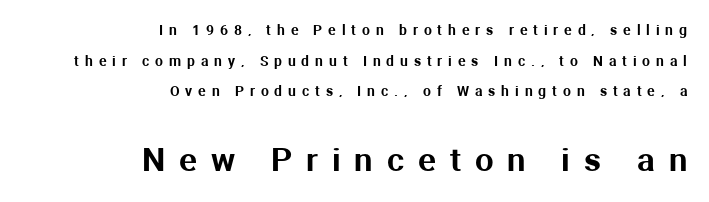
Q: Is the text italic (slanted)? A: No, it is upright.
Q: Is the typeface a serif or a sans-serif typeface? A: Sans-serif.
Q: Is the text underlined? A: No.
Q: How is the paragraph aligned? A: Right-aligned.
Q: Is the spacing between letters normal or unusually wide? A: Unusually wide.
Q: Is the spacing between lines tight, normal or loose? A: Loose.
Q: Which block of text is set in a larger size, the first (top) or the second (bottom)? A: The second (bottom) one.
Q: Width (condensed, normal, or wide)? A: Normal.
Q: Stroke contrast? A: Medium.
Q: x-height? A: Medium.
Q: Monospaced? A: No.
